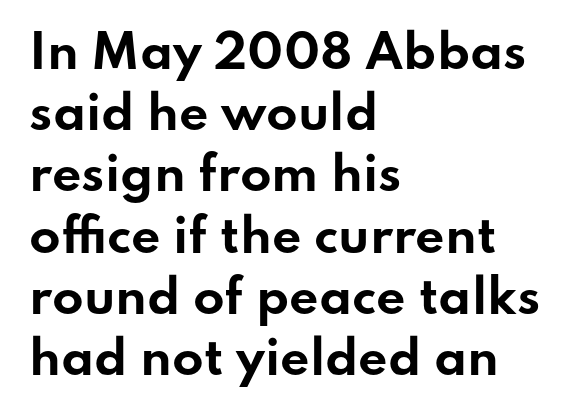
The image shows 46 px bold, wide sans-serif type, upright; set left-aligned, normal line spacing (1.33x), normal letter spacing, not underlined; low stroke contrast and a small x-height.
